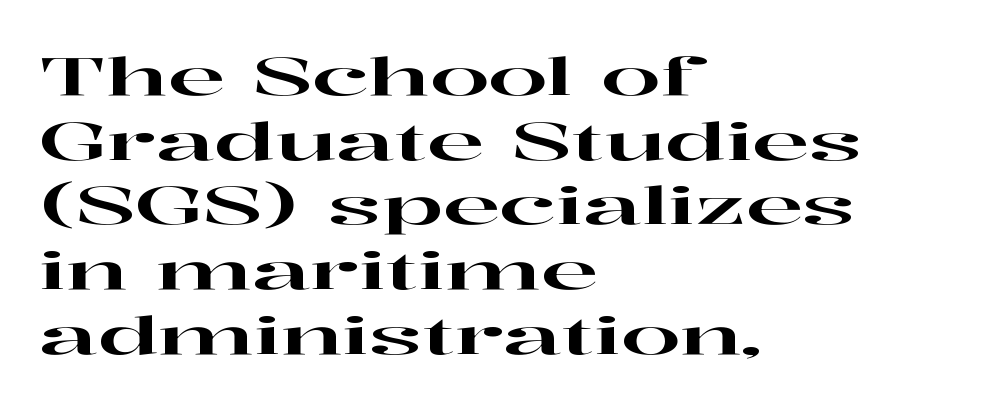
A typesetter would call this proportional, since set widths differ per character. Italic: no, the glyphs are upright roman. Just letters on the line, the space beneath them empty. The tracking reads as untouched default to a designer's eye.
